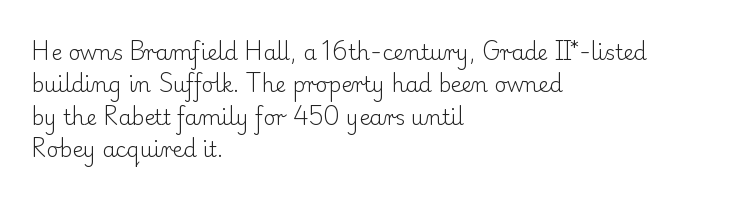
{"italic": "no", "bold": "no", "underline": "no", "align": "left", "line_spacing": "normal", "line_spacing_ratio": 1.54, "letter_spacing": "normal", "letter_spacing_em": 0.0, "glyph_px": 21}
